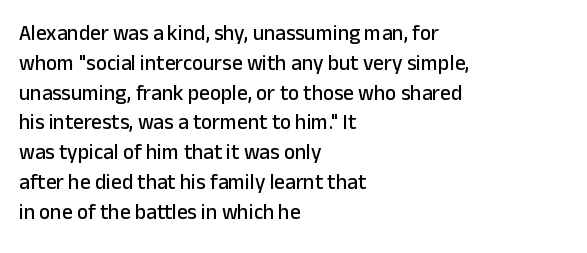
The image shows 21 px text type, upright; set left-aligned, normal line spacing (1.42x), normal letter spacing, not underlined.
